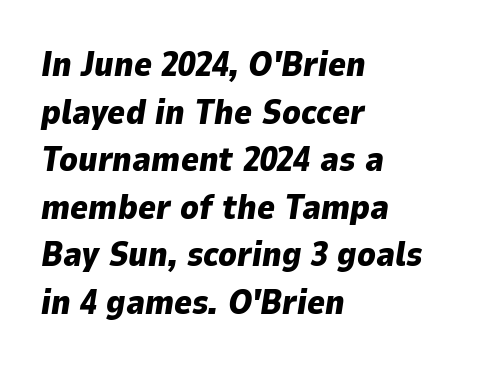
{"italic": "yes", "lean": "right", "slant_degrees": 9, "bold": "yes", "weight": "heavy", "width": "normal", "stroke_contrast": "low", "x_height": "medium", "monospaced": "no", "underline": "no", "align": "left", "line_spacing": "normal", "line_spacing_ratio": 1.4, "letter_spacing": "normal", "letter_spacing_em": 0.0, "glyph_px": 34}
